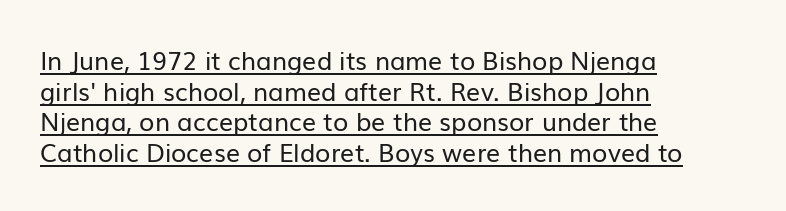
Q: Is the text bold? A: No.
Q: Is the text italic (slanted)? A: No, it is upright.
Q: Is the text underlined? A: Yes.
Q: How is the paragraph aligned? A: Left-aligned.
Q: Is the spacing between letters normal or unusually wide? A: Normal.
